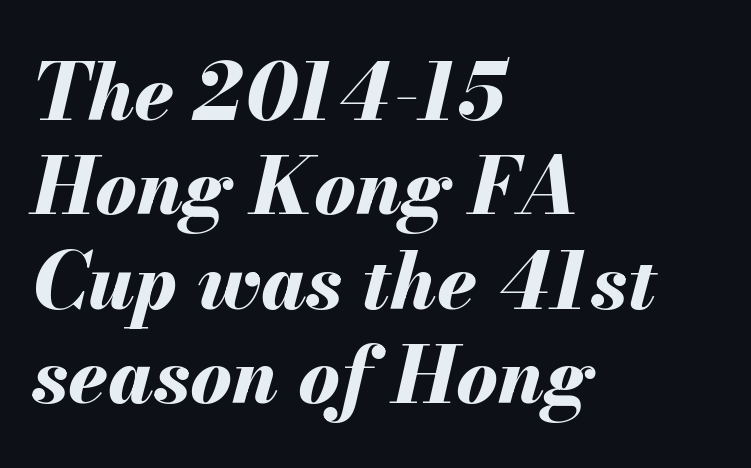
Q: Is the text bold? A: Yes.
Q: Is the text italic (slanted)? A: Yes, it leans right by about 13 degrees.
Q: Is the text underlined? A: No.
Q: How is the paragraph aligned? A: Left-aligned.
Q: Is the spacing between letters normal or unusually wide? A: Normal.
Q: Width (condensed, normal, or wide)? A: Normal.
Q: Stroke contrast? A: Medium.
Q: x-height? A: Small.
Q: Monospaced? A: No.
